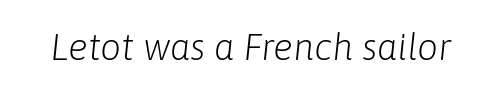
Q: Is the text bold? A: No.
Q: Is the text italic (slanted)? A: Yes, it leans right by about 6 degrees.
Q: Is the text underlined? A: No.
Q: Is the spacing between letters normal or unusually wide? A: Normal.
Q: Width (condensed, normal, or wide)? A: Normal.
Q: Stroke contrast? A: Low.
Q: x-height? A: Medium.
Q: Monospaced? A: No.
